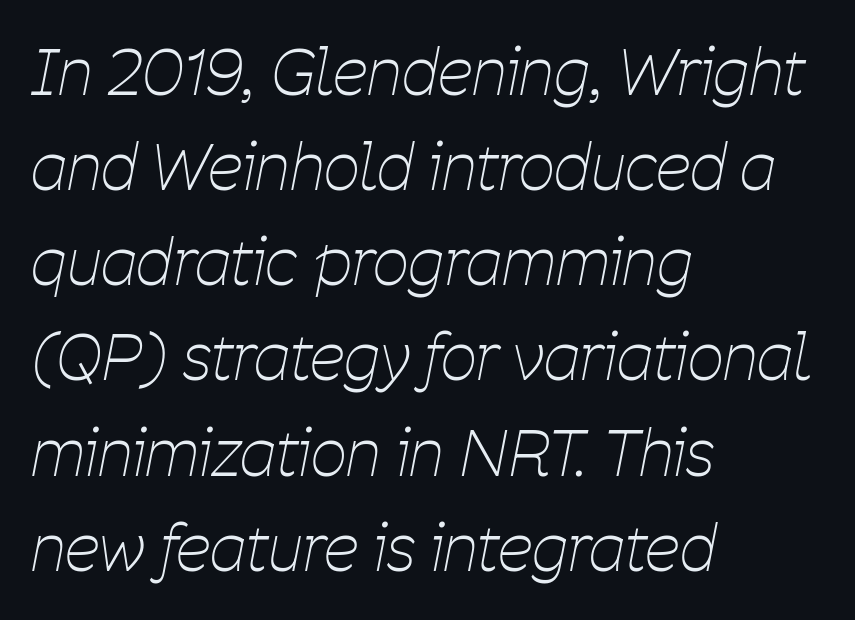
{"italic": "yes", "lean": "right", "slant_degrees": 11, "bold": "no", "weight": "thin", "width": "condensed", "stroke_contrast": "low", "x_height": "medium", "monospaced": "no", "underline": "no", "align": "left", "line_spacing": "normal", "line_spacing_ratio": 1.51, "letter_spacing": "normal", "letter_spacing_em": 0.0, "glyph_px": 63}
